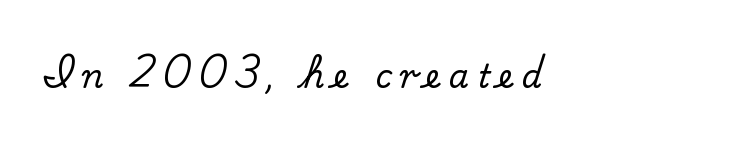
You could not count columns in this text — the font is proportionally spaced. Unmarked baselines from the first word to the last. Is this a sans? No — the strokes have serifs. Tracking value appears strongly positive — letters spread wide.
